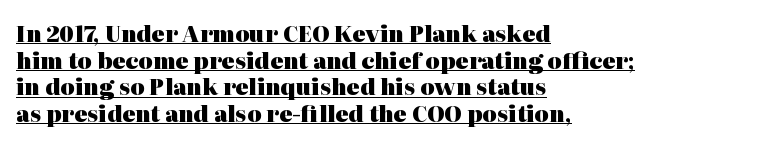
{"italic": "no", "bold": "yes", "underline": "yes", "align": "left", "line_spacing_ratio": 1.21, "letter_spacing": "normal", "letter_spacing_em": 0.0, "glyph_px": 22}
